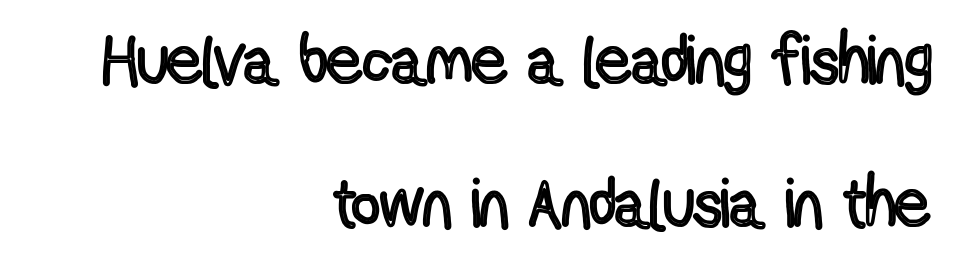
The image shows 69 px condensed type, upright; set right-aligned, loose line spacing (2.07x), normal letter spacing, not underlined; a medium x-height.
